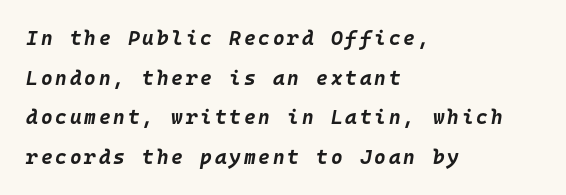
{"italic": "yes", "lean": "right", "slant_degrees": 10, "bold": "yes", "underline": "no", "align": "left", "line_spacing": "loose", "line_spacing_ratio": 1.98, "glyph_px": 20}
